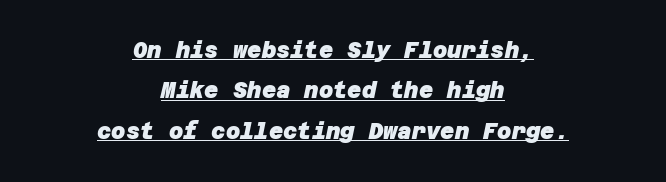
Q: Is the text bold? A: Yes.
Q: Is the text underlined? A: Yes.
Q: How is the paragraph aligned? A: Centered.
Q: Is the spacing between letters normal or unusually wide? A: Normal.
